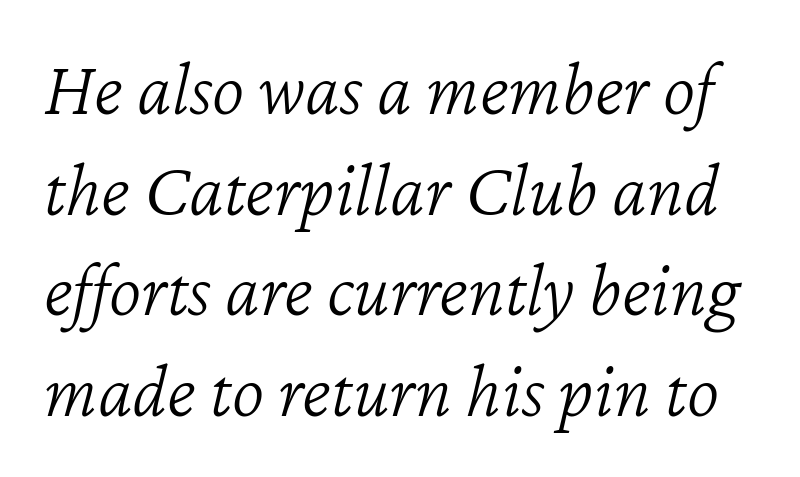
Q: Is the text bold? A: No.
Q: Is the text italic (slanted)? A: Yes, it leans right by about 12 degrees.
Q: Is the text underlined? A: No.
Q: Is the spacing between letters normal or unusually wide? A: Normal.
Q: Is the spacing between lines tight, normal or loose? A: Normal.
Q: Width (condensed, normal, or wide)? A: Normal.
Q: Stroke contrast? A: Low.
Q: x-height? A: Medium.
Q: Monospaced? A: No.
